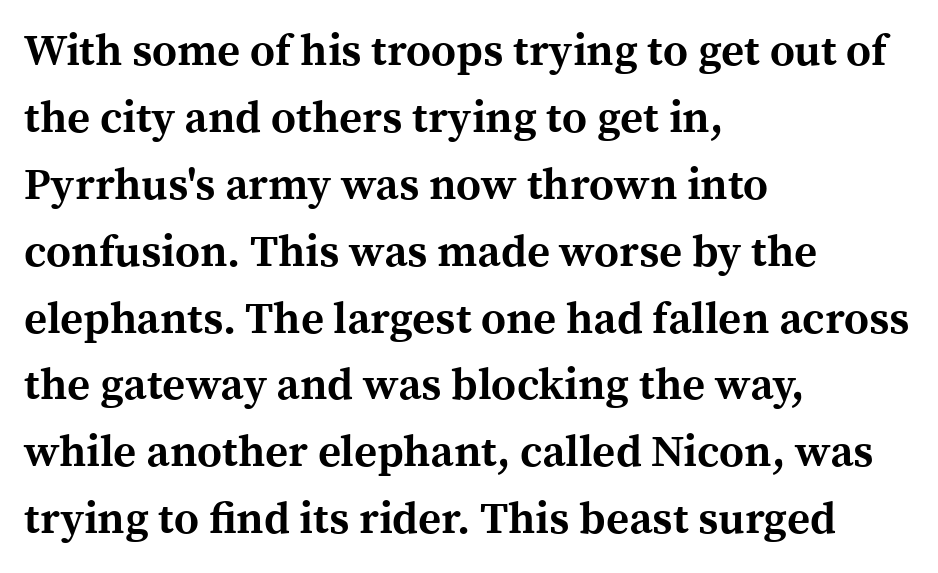
{"serif": "yes", "italic": "no", "bold": "yes", "weight": "bold", "width": "normal", "x_height": "medium", "monospaced": "no", "underline": "no", "align": "left", "line_spacing": "normal", "line_spacing_ratio": 1.52, "letter_spacing": "normal", "letter_spacing_em": 0.0, "glyph_px": 44}
